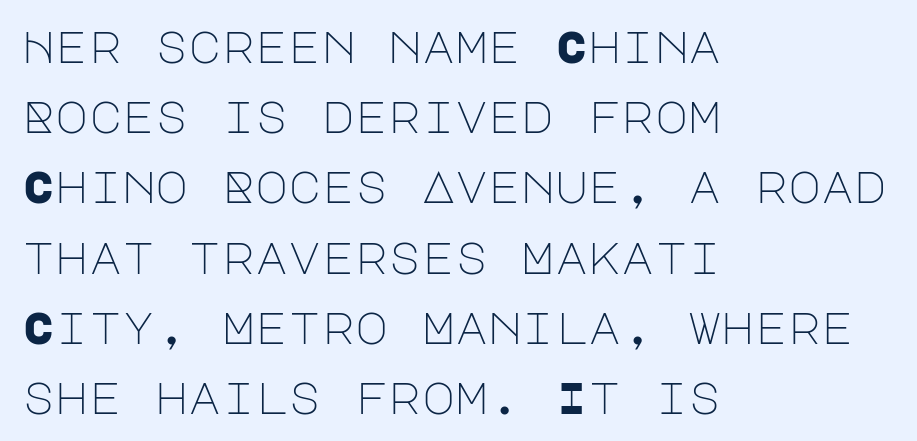
The image shows 45 px light sans-serif type, upright; set left-aligned, normal line spacing (1.56x), normal letter spacing, not underlined; low stroke contrast and a large x-height.
